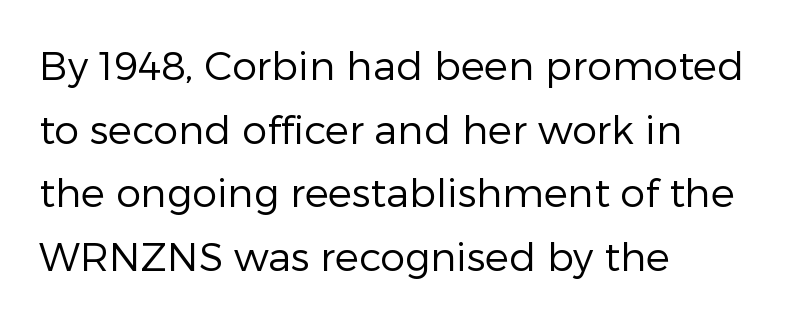
{"serif": "no", "italic": "no", "bold": "no", "weight": "regular", "width": "normal", "stroke_contrast": "low", "x_height": "medium", "monospaced": "no", "underline": "no", "align": "left", "line_spacing": "normal", "line_spacing_ratio": 1.59, "letter_spacing": "normal", "letter_spacing_em": 0.0, "glyph_px": 40}
